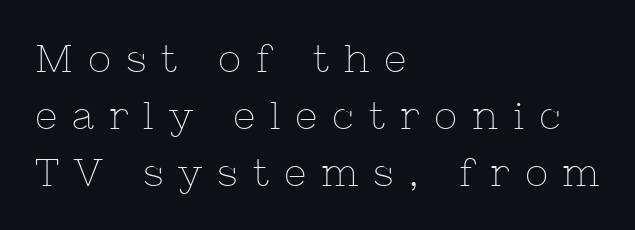
{"serif": "yes", "italic": "no", "bold": "no", "weight": "thin", "width": "normal", "stroke_contrast": "low", "x_height": "medium", "monospaced": "no", "underline": "no", "align": "left", "line_spacing": "normal", "line_spacing_ratio": 1.46, "letter_spacing": "wide", "letter_spacing_em": 0.38, "glyph_px": 39}
